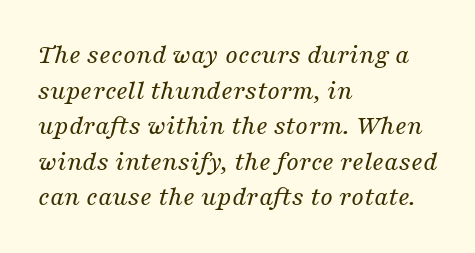
{"serif": "yes", "italic": "yes", "lean": "right", "slant_degrees": 16, "bold": "no", "weight": "regular", "width": "normal", "stroke_contrast": "medium", "x_height": "medium", "monospaced": "no", "underline": "no", "align": "left", "line_spacing": "normal", "line_spacing_ratio": 1.27, "letter_spacing": "normal", "letter_spacing_em": 0.0, "glyph_px": 28}
